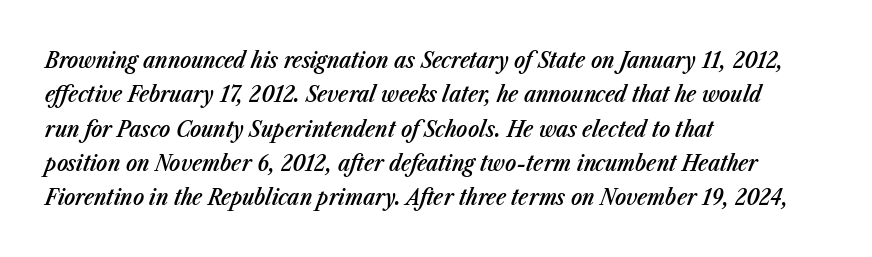
The type is set solid horizontally, with unmodified tracking. Reading down the column, the eye jumps a familiar distance to each next line. The typesetter chose a ragged-right arrangement here. Rendered with sloped, italic letterforms.
